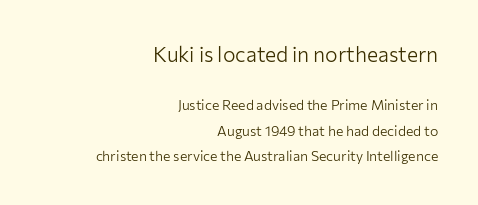
{"italic": "no", "bold": "no", "underline": "no", "align": "right", "line_spacing_ratio": 1.83, "letter_spacing": "normal", "letter_spacing_em": 0.0, "larger_block": "first", "size_ratio": 1.5, "glyph_px": 21}
